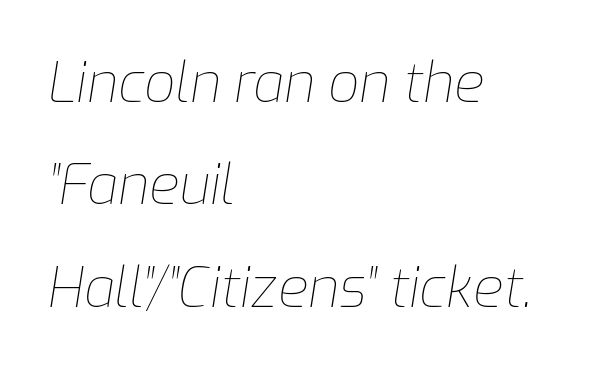
Q: Is the text bold? A: No.
Q: Is the text italic (slanted)? A: Yes, it leans right by about 9 degrees.
Q: Is the text underlined? A: No.
Q: How is the paragraph aligned? A: Left-aligned.
Q: Is the spacing between letters normal or unusually wide? A: Normal.
Q: Width (condensed, normal, or wide)? A: Normal.
Q: Stroke contrast? A: Low.
Q: x-height? A: Medium.
Q: Monospaced? A: No.
